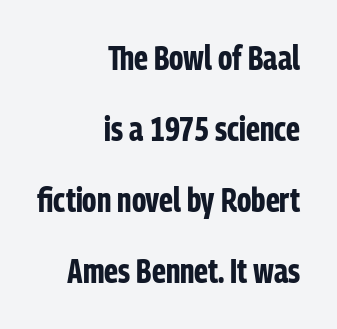
Q: Is the text bold? A: Yes.
Q: Is the text italic (slanted)? A: No, it is upright.
Q: Is the typeface a serif or a sans-serif typeface? A: Sans-serif.
Q: Is the text underlined? A: No.
Q: How is the paragraph aligned? A: Right-aligned.
Q: Is the spacing between letters normal or unusually wide? A: Normal.
Q: Is the spacing between lines tight, normal or loose? A: Loose.
Q: Width (condensed, normal, or wide)? A: Condensed.
Q: Stroke contrast? A: Low.
Q: x-height? A: Medium.
Q: Monospaced? A: No.
